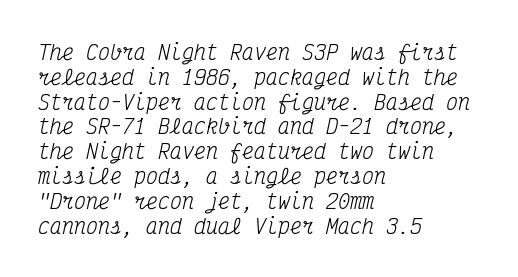
{"italic": "yes", "lean": "right", "slant_degrees": 12, "bold": "no", "underline": "no", "align": "left", "line_spacing_ratio": 1.24, "letter_spacing": "normal", "letter_spacing_em": 0.0, "glyph_px": 20}
